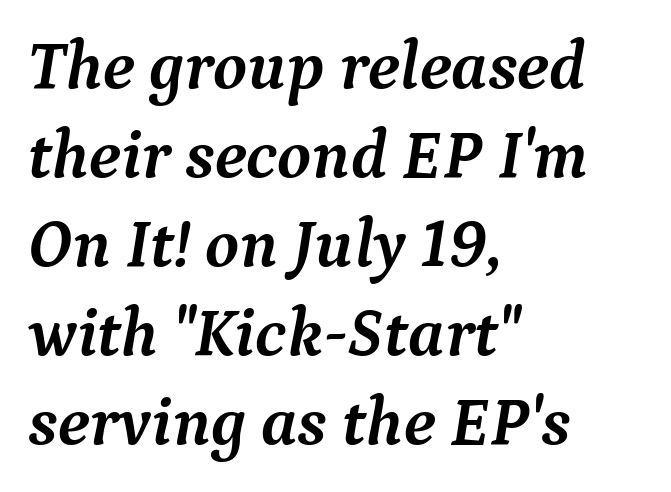
Alignment: flush left. Old-style or modern, the face here clearly has serifs. In terms of posture, this sample is oblique. The passage shown is typed in a proportional face where columns would drift. The gap between lines stays unmarked.
